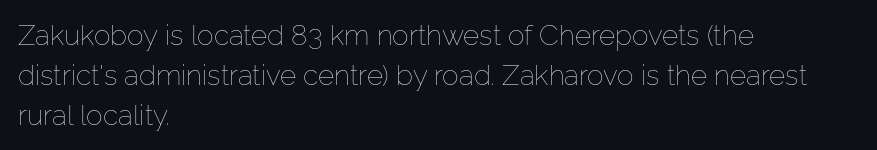
Nope, not italic — everything's standing straight. Plain, unruled lines of type. Stems here are at most as thick as an everyday book face. The tracking reads as untouched default to a designer's eye. Here the designer chose a conventional face with non-uniform glyph widths. Short and long lines alike share a common starting point at left.
